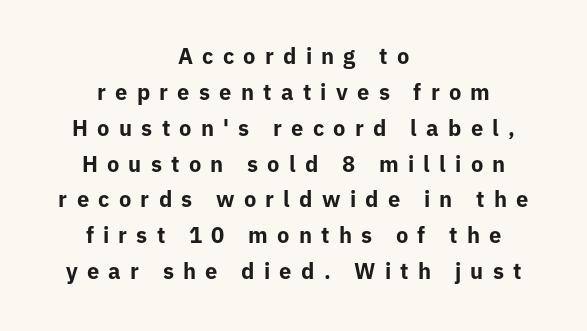
One glance says typical: line gaps are just what's usual. A roman cut, with each character standing at attention. The space beneath each line is pristine and unruled. The tracking jumps out immediately: characters are airy and widely separated. The text block is weighted toward neither margin, spreading evenly from the middle. Stroke thickness is high; the sample reads as a true bold.
